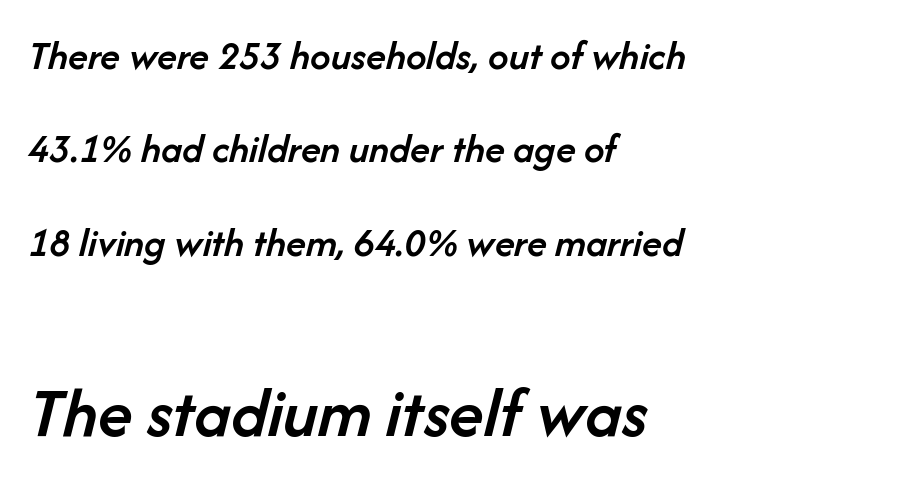
{"italic": "yes", "lean": "right", "slant_degrees": 14, "bold": "semi", "weight": "semibold", "width": "normal", "stroke_contrast": "low", "x_height": "medium", "monospaced": "no", "underline": "no", "align": "left", "line_spacing": "loose", "line_spacing_ratio": 2.28, "letter_spacing": "normal", "letter_spacing_em": 0.0, "larger_block": "second", "size_ratio": 1.73, "glyph_px": 71}
